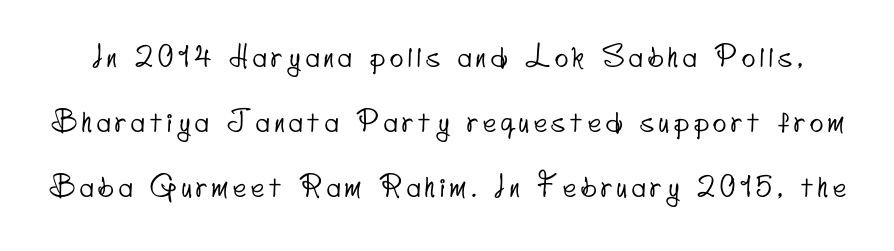
The image shows 28 px condensed sans-serif type; set loose line spacing (2.32x), not underlined; low stroke contrast and a small x-height.
